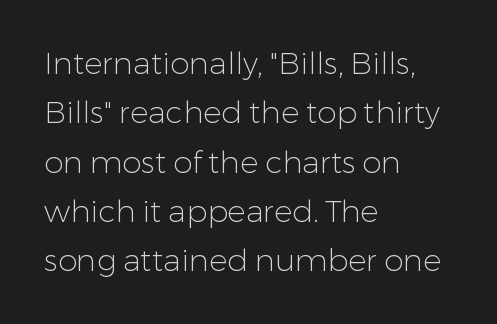
{"serif": "no", "italic": "no", "bold": "no", "weight": "light", "width": "normal", "stroke_contrast": "low", "x_height": "medium", "monospaced": "no", "underline": "no", "align": "left", "line_spacing": "normal", "line_spacing_ratio": 1.59, "letter_spacing": "normal", "letter_spacing_em": 0.0, "glyph_px": 31}
